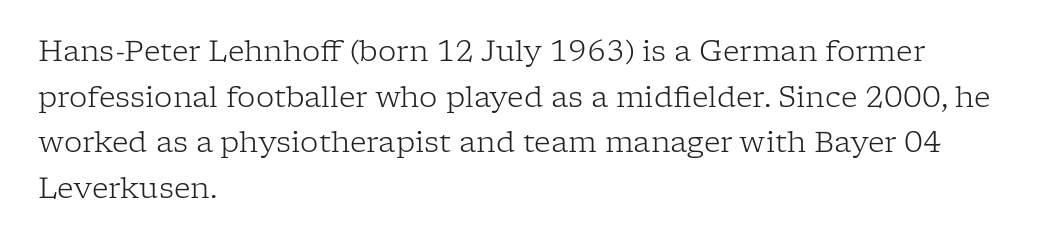
The image shows 29 px light serif type, upright; set left-aligned, normal line spacing (1.57x), normal letter spacing, not underlined; low stroke contrast and a medium x-height.
